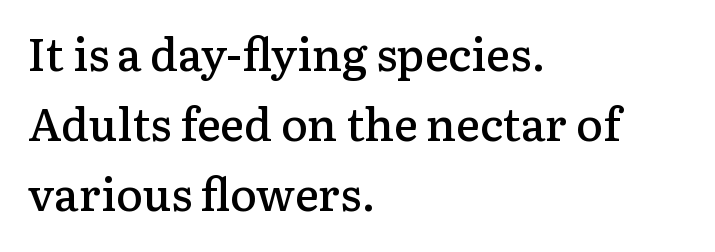
{"serif": "yes", "italic": "no", "bold": "semi", "weight": "semibold", "width": "normal", "stroke_contrast": "low", "x_height": "medium", "monospaced": "no", "underline": "no", "align": "left", "line_spacing": "normal", "line_spacing_ratio": 1.56, "letter_spacing": "normal", "letter_spacing_em": 0.0, "glyph_px": 45}
